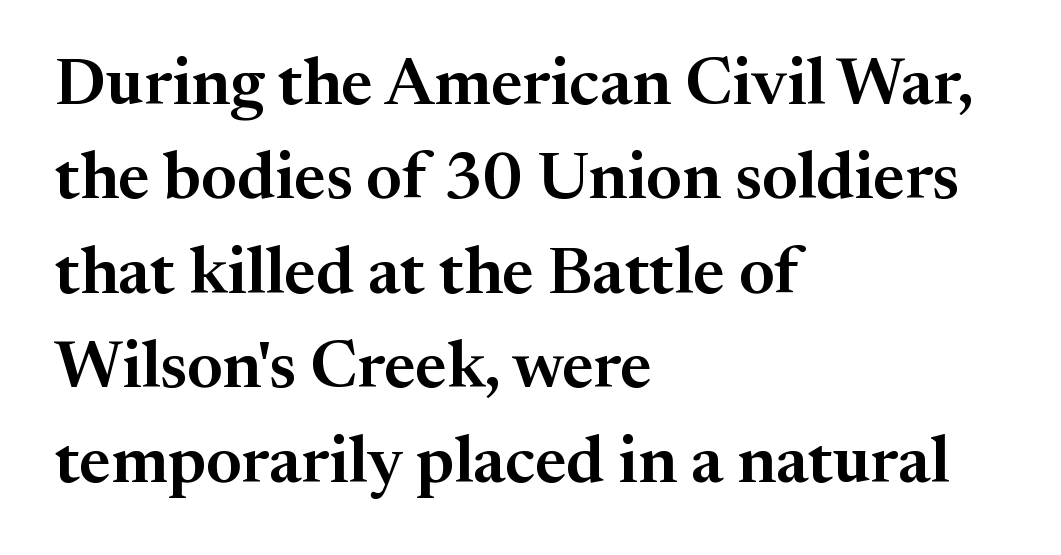
The image shows 66 px serif type, upright; set left-aligned, normal line spacing (1.43x), normal letter spacing, not underlined; medium stroke contrast and a medium x-height.
